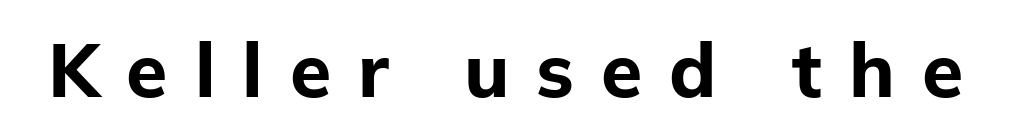
Q: Is the text bold? A: Yes.
Q: Is the text italic (slanted)? A: No, it is upright.
Q: Is the typeface a serif or a sans-serif typeface? A: Sans-serif.
Q: Is the text underlined? A: No.
Q: Is the spacing between letters normal or unusually wide? A: Unusually wide.
Q: Width (condensed, normal, or wide)? A: Normal.
Q: Stroke contrast? A: Low.
Q: x-height? A: Medium.
Q: Monospaced? A: No.
